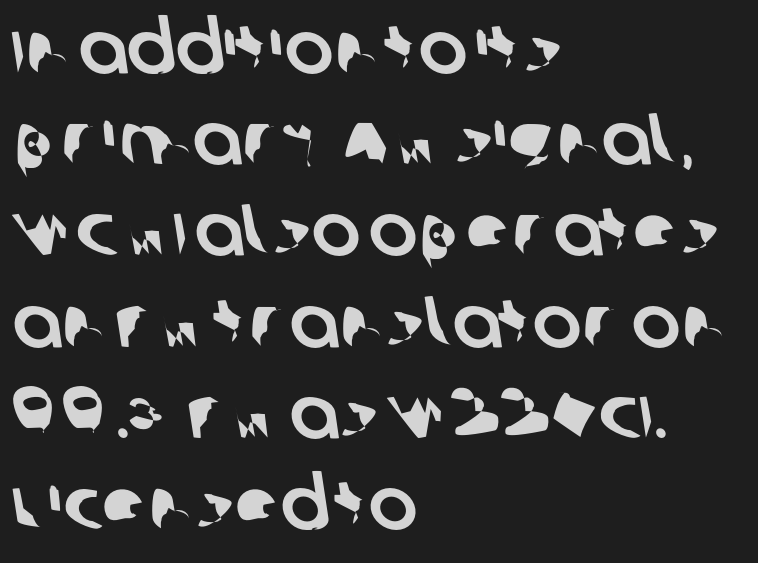
{"serif": "no", "width": "normal", "stroke_contrast": "low", "x_height": "large", "monospaced": "no", "underline": "no", "align": "left", "line_spacing": "normal", "line_spacing_ratio": 1.25, "letter_spacing": "normal", "letter_spacing_em": 0.0, "glyph_px": 73}
